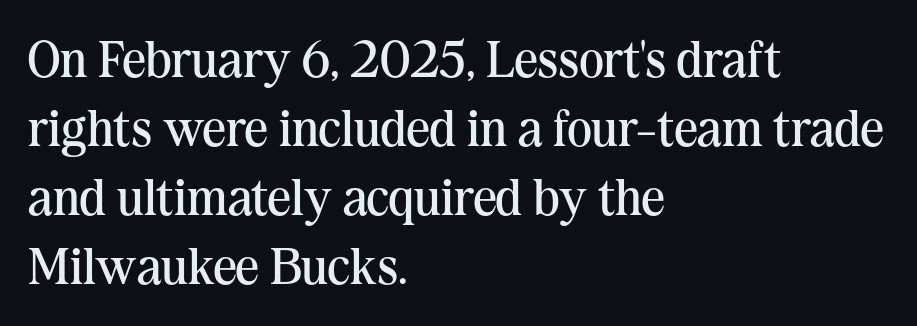
Q: Is the text bold? A: No.
Q: Is the text italic (slanted)? A: No, it is upright.
Q: Is the typeface a serif or a sans-serif typeface? A: Serif.
Q: Is the text underlined? A: No.
Q: How is the paragraph aligned? A: Left-aligned.
Q: Is the spacing between letters normal or unusually wide? A: Normal.
Q: Is the spacing between lines tight, normal or loose? A: Normal.
Q: Width (condensed, normal, or wide)? A: Normal.
Q: Stroke contrast? A: Medium.
Q: x-height? A: Medium.
Q: Monospaced? A: No.
